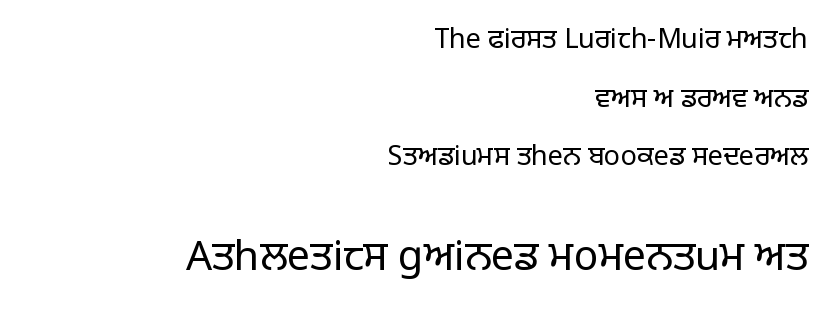
{"serif": "no", "italic": "no", "bold": "no", "weight": "regular", "width": "normal", "stroke_contrast": "low", "x_height": "large", "monospaced": "no", "underline": "no", "align": "right", "line_spacing": "loose", "line_spacing_ratio": 2.17, "letter_spacing": "normal", "letter_spacing_em": 0.0, "larger_block": "second", "size_ratio": 1.52, "glyph_px": 41}
